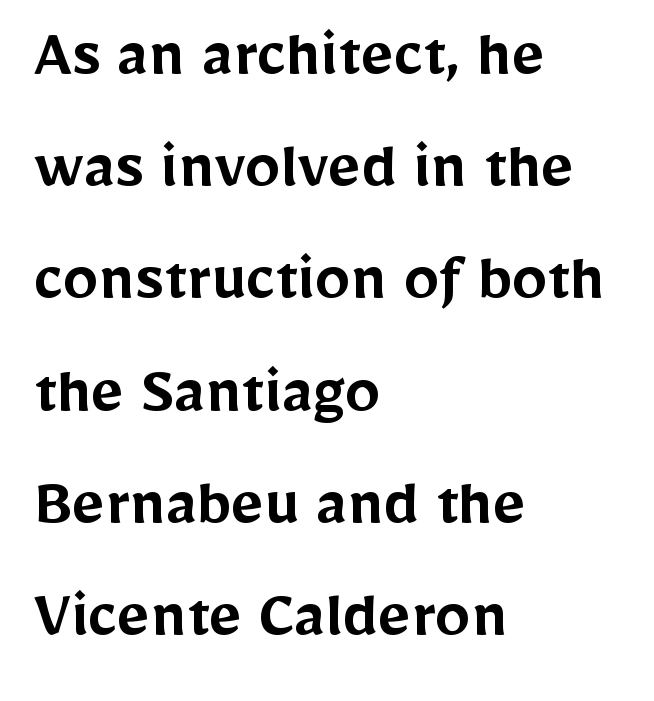
The typesetter chose a ragged-right arrangement here. Caption: standard tracking, unaltered. Bare-footed words on every line. Does the weight exceed regular? Yes, but only to semibold. These lines are composed in type without serifs. The letters stand upright; this is a roman face.
